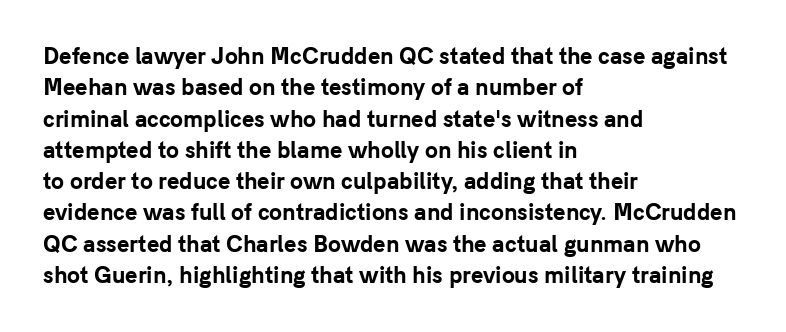
Q: Is the text bold? A: Yes.
Q: Is the text italic (slanted)? A: No, it is upright.
Q: Is the text underlined? A: No.
Q: How is the paragraph aligned? A: Left-aligned.
Q: Is the spacing between letters normal or unusually wide? A: Normal.
Q: Is the spacing between lines tight, normal or loose? A: Normal.
